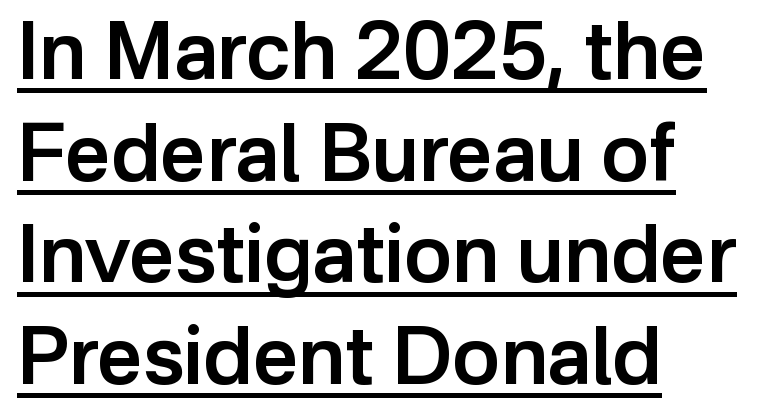
Weight: semibold (demi). The rows are spaced the way most documents space them. Every word sits above its own underline. Alignment: flush left. The letters carry no serifs — their stems end cleanly without finishing strokes. Each letter keeps its own natural width here, so spacing adapts to shape.
